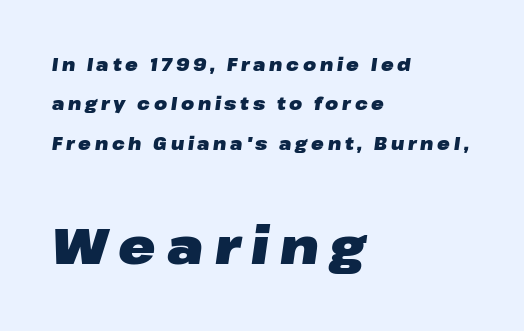
Q: Is the text bold? A: Yes.
Q: Is the text italic (slanted)? A: Yes, it leans right by about 8 degrees.
Q: Is the text underlined? A: No.
Q: How is the paragraph aligned? A: Left-aligned.
Q: Is the spacing between letters normal or unusually wide? A: Unusually wide.
Q: Is the spacing between lines tight, normal or loose? A: Loose.
Q: Which block of text is set in a larger size, the first (top) or the second (bottom)? A: The second (bottom) one.
Q: Width (condensed, normal, or wide)? A: Wide.
Q: Stroke contrast? A: Low.
Q: x-height? A: Medium.
Q: Monospaced? A: No.
